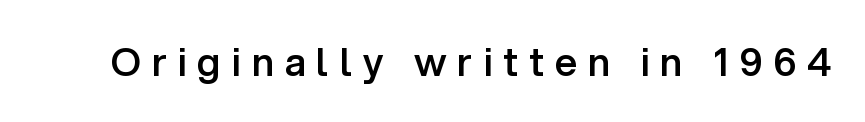
Q: Is the text bold? A: Semi-bold.
Q: Is the text italic (slanted)? A: No, it is upright.
Q: Is the typeface a serif or a sans-serif typeface? A: Sans-serif.
Q: Is the text underlined? A: No.
Q: Is the spacing between letters normal or unusually wide? A: Unusually wide.
Q: Width (condensed, normal, or wide)? A: Normal.
Q: Stroke contrast? A: Low.
Q: x-height? A: Medium.
Q: Monospaced? A: No.
